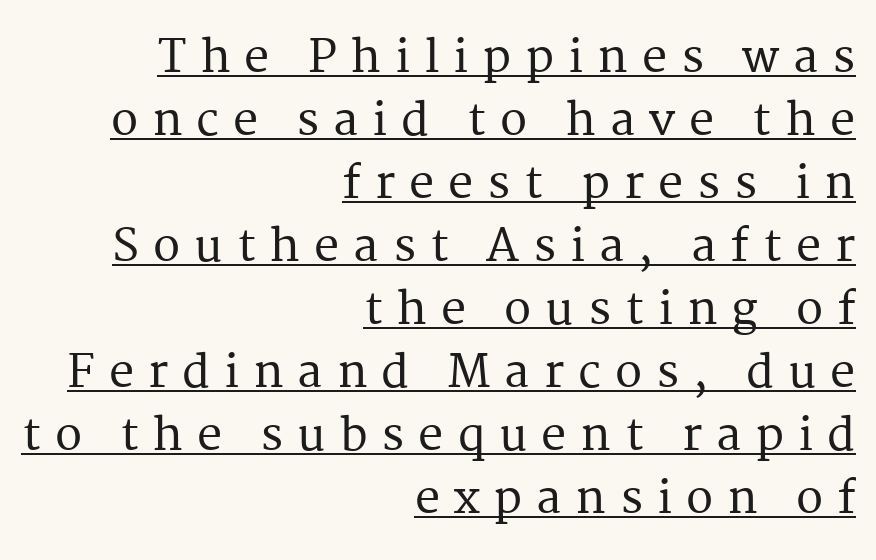
{"serif": "yes", "italic": "no", "width": "normal", "stroke_contrast": "medium", "x_height": "medium", "monospaced": "no", "underline": "yes", "align": "right", "line_spacing": "normal", "line_spacing_ratio": 1.4, "letter_spacing": "wide", "letter_spacing_em": 0.31, "glyph_px": 45}
